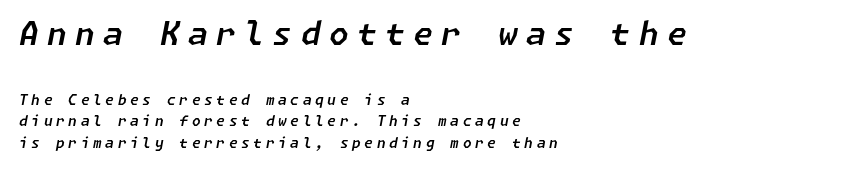
Rows of type keep a routine distance in the vertical direction. If you squint, the top block still reads clearly — it's the larger of the two. There's an unmistakable incline to the writing here. The lines are quadded left. Inter-character spacing is expanded well beyond the font's built-in metrics.
